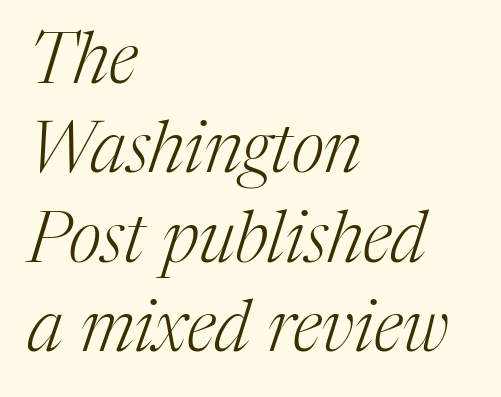
Q: Is the text bold? A: No.
Q: Is the text italic (slanted)? A: Yes, it leans right by about 17 degrees.
Q: Is the typeface a serif or a sans-serif typeface? A: Serif.
Q: Is the text underlined? A: No.
Q: How is the paragraph aligned? A: Left-aligned.
Q: Is the spacing between letters normal or unusually wide? A: Normal.
Q: Is the spacing between lines tight, normal or loose? A: Normal.
Q: Width (condensed, normal, or wide)? A: Normal.
Q: Stroke contrast? A: Medium.
Q: x-height? A: Medium.
Q: Monospaced? A: No.
